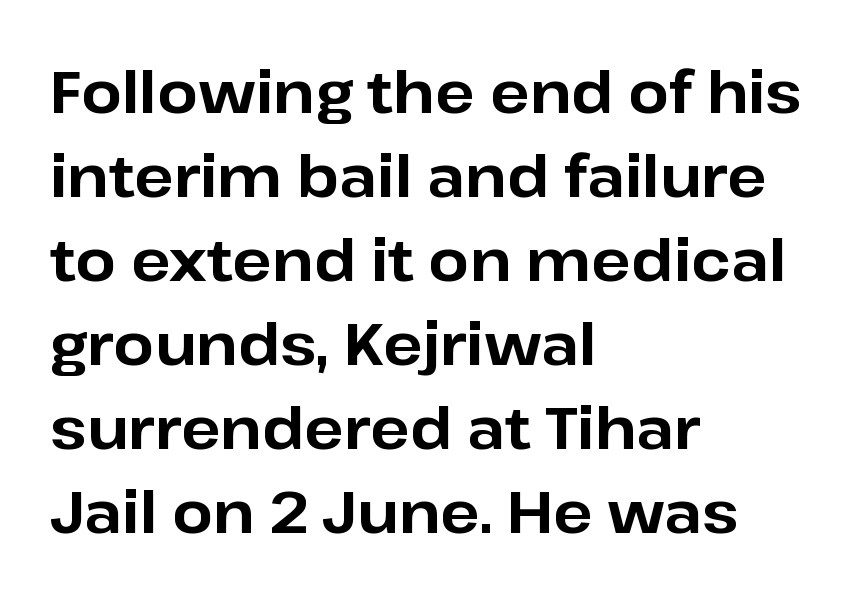
This sample uses an upright cut, with every glyph sitting square on the baseline. Type without underlining. On the weight axis this lands at bold, roughly 700. Proportional: the letters do not fall into vertical columns. Are there feet on the stems? There aren't — it's a sans.
